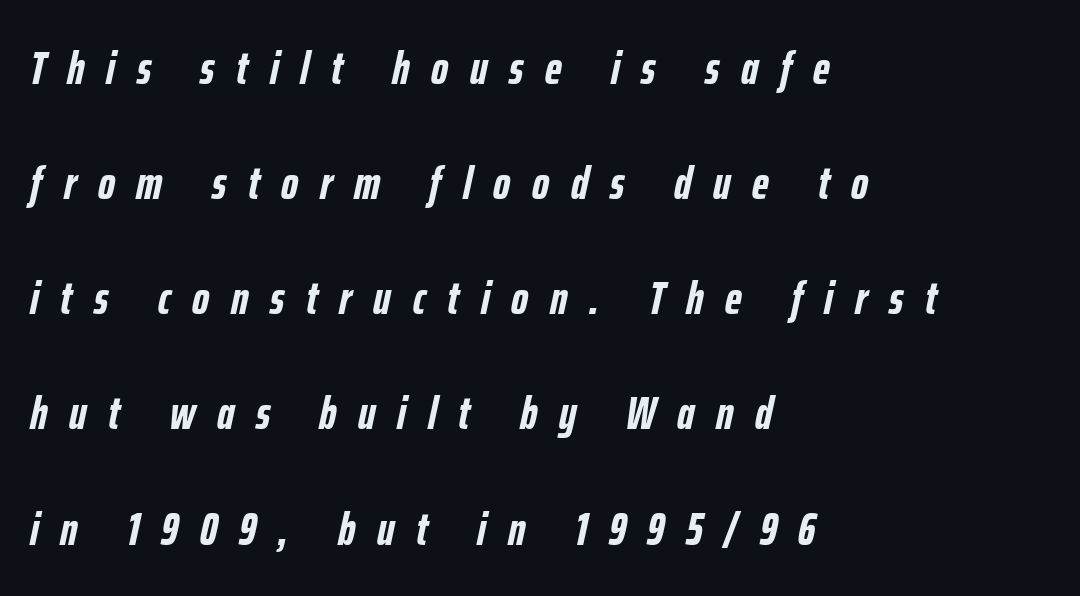
{"italic": "yes", "lean": "right", "slant_degrees": 12, "bold": "yes", "weight": "semibold", "width": "condensed", "stroke_contrast": "low", "x_height": "medium", "monospaced": "no", "underline": "no", "align": "left", "line_spacing": "loose", "line_spacing_ratio": 2.45, "letter_spacing": "wide", "letter_spacing_em": 0.46, "glyph_px": 47}
